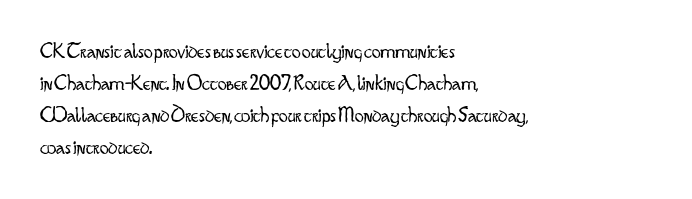
{"italic": "no", "bold": "no", "underline": "no", "align": "left", "line_spacing": "normal", "line_spacing_ratio": 1.45, "letter_spacing": "normal", "letter_spacing_em": 0.0, "glyph_px": 22}
